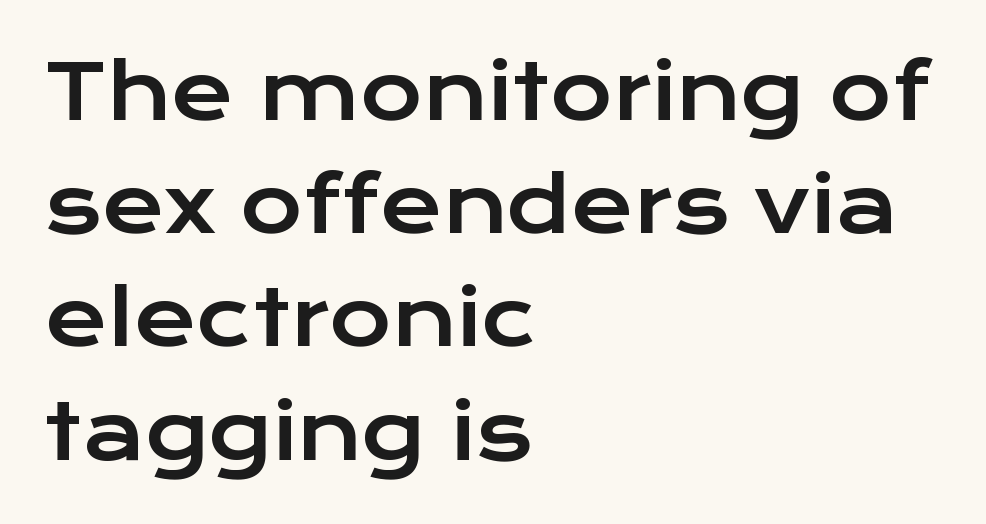
{"serif": "no", "italic": "no", "width": "wide", "stroke_contrast": "low", "x_height": "medium", "monospaced": "no", "underline": "no", "align": "left", "line_spacing": "normal", "line_spacing_ratio": 1.49, "letter_spacing": "normal", "letter_spacing_em": 0.0, "glyph_px": 76}
